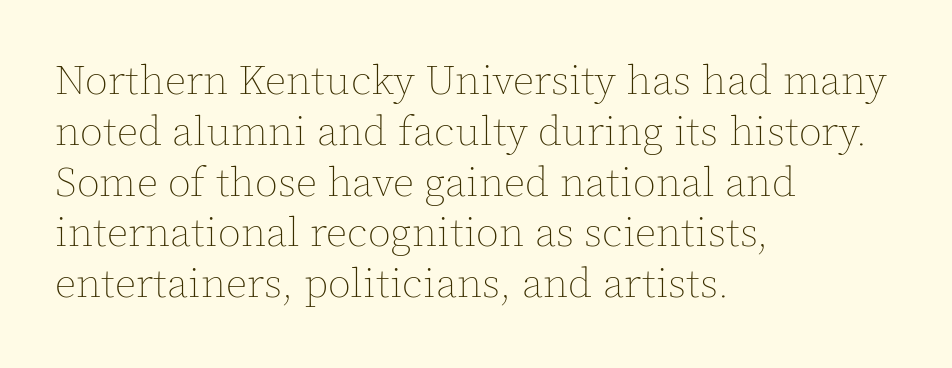
Each letter keeps its own natural width here, so spacing adapts to shape. Bold? No — there's no thickening of the strokes. The paragraph has a hard left edge and a soft right edge. The tracking reads as untouched default to a designer's eye. When letters stand straight like this, we call the style roman or upright. Anything drawn beneath the words? Only blank space.
